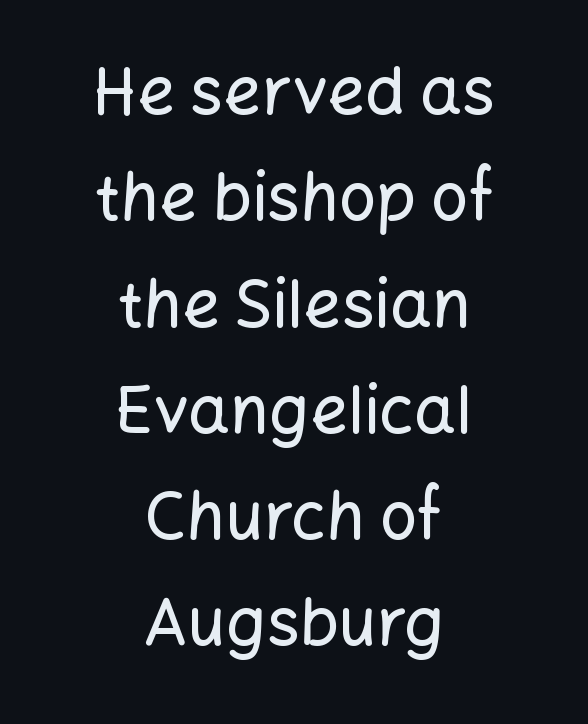
The vertical gap from one line to the next is medium. When letters stand straight like this, we call the style roman or upright. Just letters on the line, the space beneath them empty. Both edges are ragged and mirror each other, which tells us the setting is centered.
